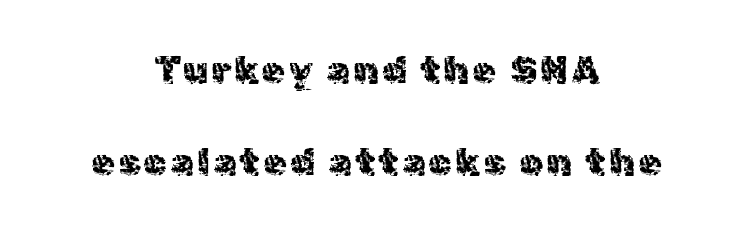
Q: Is the text bold? A: No.
Q: Is the text italic (slanted)? A: No, it is upright.
Q: Is the typeface a serif or a sans-serif typeface? A: Sans-serif.
Q: Is the text underlined? A: No.
Q: How is the paragraph aligned? A: Centered.
Q: Is the spacing between lines tight, normal or loose? A: Loose.
Q: Width (condensed, normal, or wide)? A: Normal.
Q: x-height? A: Medium.
Q: Monospaced? A: No.
